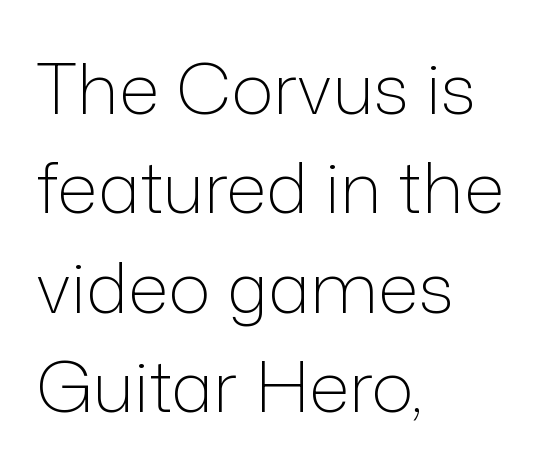
{"serif": "no", "italic": "no", "bold": "no", "weight": "light", "width": "normal", "stroke_contrast": "low", "x_height": "medium", "monospaced": "no", "underline": "no", "align": "left", "line_spacing": "normal", "line_spacing_ratio": 1.4, "letter_spacing": "normal", "letter_spacing_em": 0.0, "glyph_px": 71}
